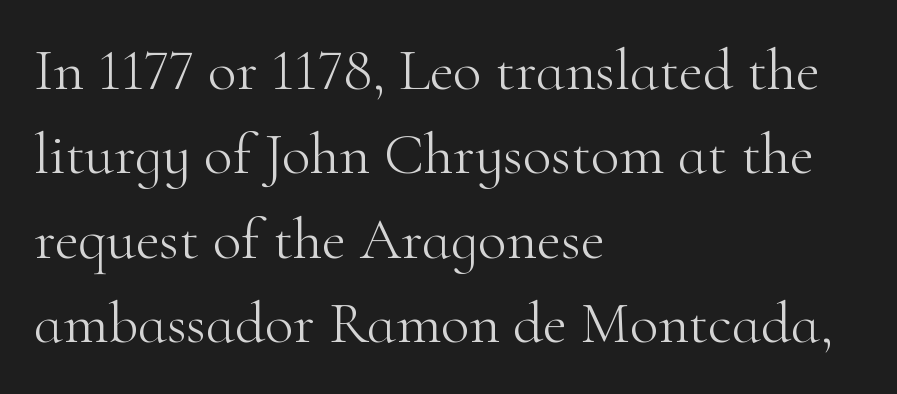
The image shows 59 px light serif type, upright; set left-aligned, normal line spacing (1.43x), normal letter spacing, not underlined; high stroke contrast and a small x-height.
